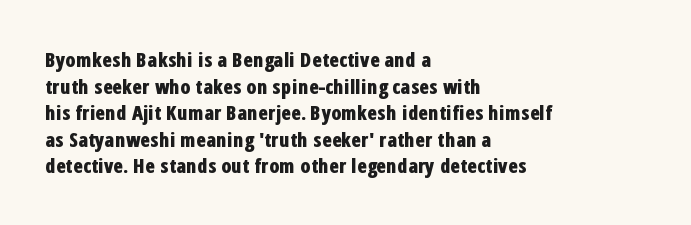
The typography opts for an upright posture over an oblique one. A classic flush-left, rag-right setting is used for this passage. Words appear dense and cohesive because spacing is normal. A full-strength bold gives these letters their thick strokes. Rule under the text: the space is simply empty.
